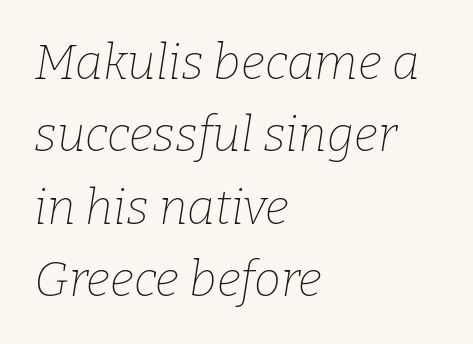
This sample uses plain, unmodified letter spacing. You can tell from the footed stems that serif type was used. Quick note: interline space is typical. No chunkiness to these letters — they're not bold. Looking at the ascenders, they clearly lean.
